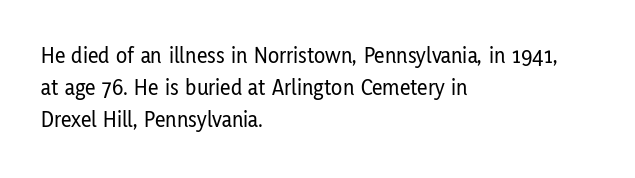
{"italic": "no", "underline": "no", "align": "left", "line_spacing": "normal", "line_spacing_ratio": 1.4, "letter_spacing": "normal", "letter_spacing_em": 0.0, "glyph_px": 23}
